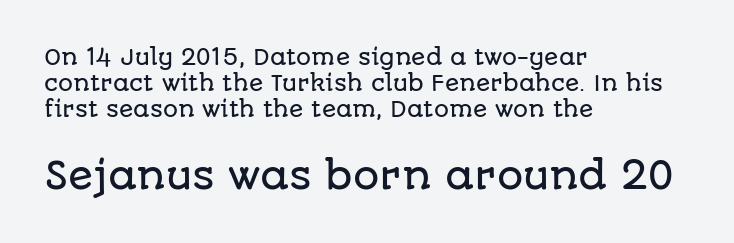
Looks like regular typesetting: each glyph gets only the width it needs. When letters stand straight like this, we call the style roman or upright. The characters display no serif detailing; their extremities are plain. The text block is weighted toward the left margin, trailing off unevenly rightward. The more generous point size was reserved for the lower chunk.
